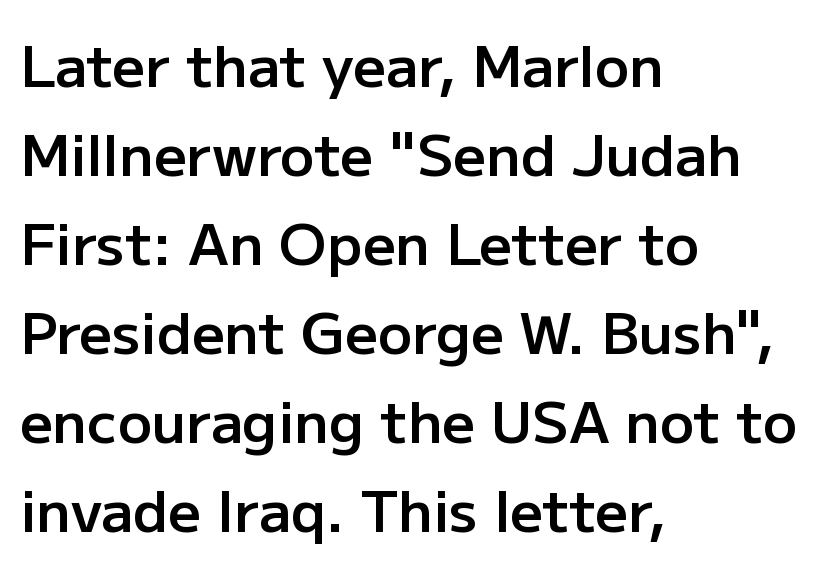
The image shows 57 px semibold sans-serif type, upright; set left-aligned, normal line spacing (1.56x), normal letter spacing, not underlined; low stroke contrast and a medium x-height.
